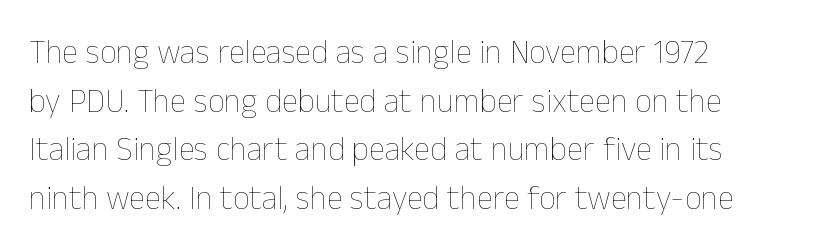
The image shows 33 px thin type, upright; set left-aligned, normal line spacing (1.47x), normal letter spacing, not underlined; low stroke contrast and a medium x-height.
